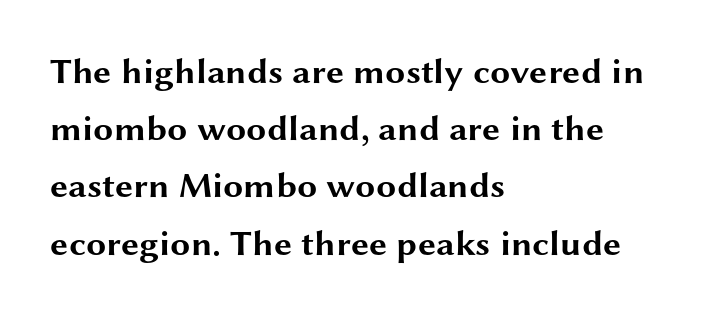
{"serif": "no", "italic": "no", "bold": "yes", "weight": "bold", "width": "wide", "stroke_contrast": "medium", "x_height": "medium", "monospaced": "no", "underline": "no", "align": "left", "line_spacing": "normal", "line_spacing_ratio": 1.59, "letter_spacing": "normal", "letter_spacing_em": 0.0, "glyph_px": 36}
